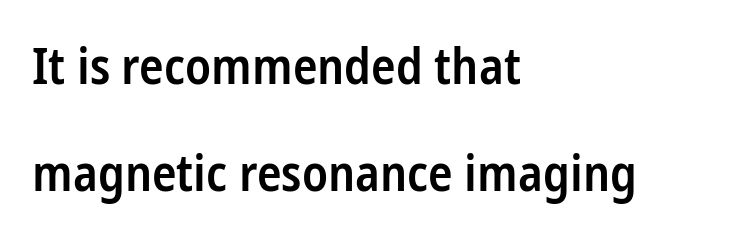
The image shows 51 px semibold, condensed sans-serif type, upright; set left-aligned, loose line spacing (2.1x), normal letter spacing, not underlined; low stroke contrast and a medium x-height.
